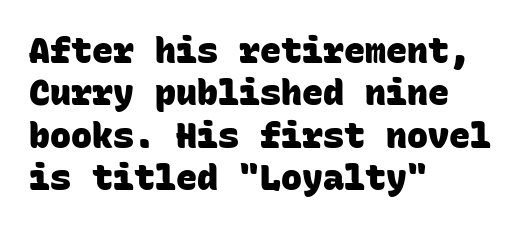
Q: Is the text bold? A: Yes.
Q: Is the typeface a serif or a sans-serif typeface? A: Sans-serif.
Q: Is the text underlined? A: No.
Q: How is the paragraph aligned? A: Left-aligned.
Q: Is the spacing between letters normal or unusually wide? A: Normal.
Q: Width (condensed, normal, or wide)? A: Normal.
Q: Stroke contrast? A: Low.
Q: x-height? A: Large.
Q: Monospaced? A: Yes.
